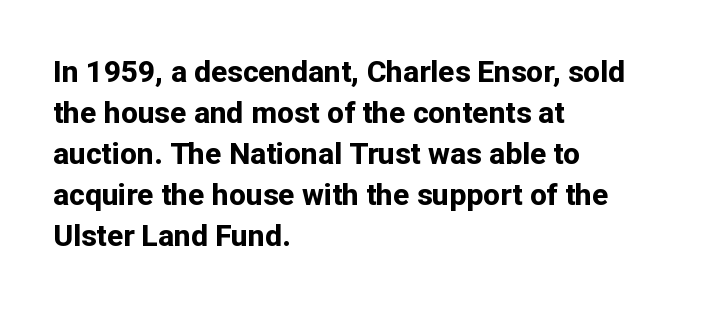
Nothing unusual about the tracking: characters are spaced as the font intends. The text was rendered using a sans face with plain stroke endings. Students, this is bold: see how much ink each stroke carries. The letters advance in unequal steps, a hallmark of proportional type. Line starts are locked; line ends wander. The passage shown stacks its lines at a standard gap.
